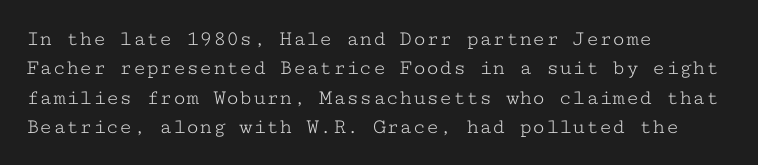
Q: Is the text bold? A: No.
Q: Is the text italic (slanted)? A: No, it is upright.
Q: Is the text underlined? A: No.
Q: How is the paragraph aligned? A: Left-aligned.
Q: Is the spacing between letters normal or unusually wide? A: Normal.
Q: Is the spacing between lines tight, normal or loose? A: Normal.
